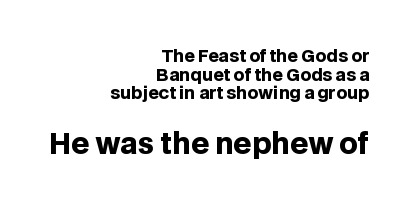
Q: Is the text bold? A: Yes.
Q: Is the text italic (slanted)? A: No, it is upright.
Q: Is the typeface a serif or a sans-serif typeface? A: Sans-serif.
Q: Is the text underlined? A: No.
Q: How is the paragraph aligned? A: Right-aligned.
Q: Is the spacing between letters normal or unusually wide? A: Normal.
Q: Is the spacing between lines tight, normal or loose? A: Tight.
Q: Which block of text is set in a larger size, the first (top) or the second (bottom)? A: The second (bottom) one.
Q: Width (condensed, normal, or wide)? A: Normal.
Q: Stroke contrast? A: Low.
Q: x-height? A: Large.
Q: Monospaced? A: No.
